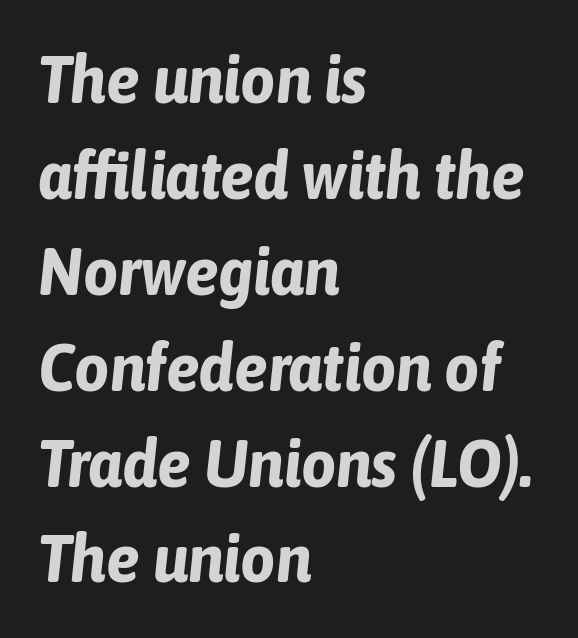
Each row of text sits above clean, open space. Glyph-to-glyph distance matches everyday printed text. What's the leading like? Ordinary, nothing unusual. The axis of the letterforms is tilted away from vertical. These lines stack with their left ends in a neat column. These lines carry a lot of weight — the face is fully bold.
